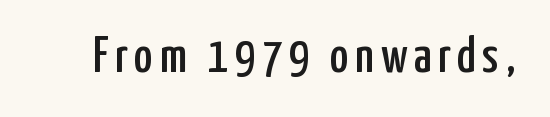
Q: Is the text italic (slanted)? A: No, it is upright.
Q: Is the typeface a serif or a sans-serif typeface? A: Sans-serif.
Q: Is the text underlined? A: No.
Q: Width (condensed, normal, or wide)? A: Condensed.
Q: Stroke contrast? A: Low.
Q: x-height? A: Medium.
Q: Monospaced? A: No.
